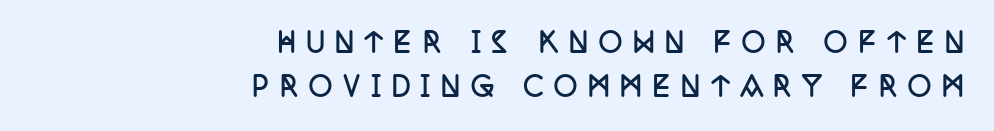
Q: Is the text bold? A: Yes.
Q: Is the text italic (slanted)? A: No, it is upright.
Q: Is the text underlined? A: No.
Q: How is the paragraph aligned? A: Right-aligned.
Q: Is the spacing between letters normal or unusually wide? A: Unusually wide.
Q: Is the spacing between lines tight, normal or loose? A: Normal.
